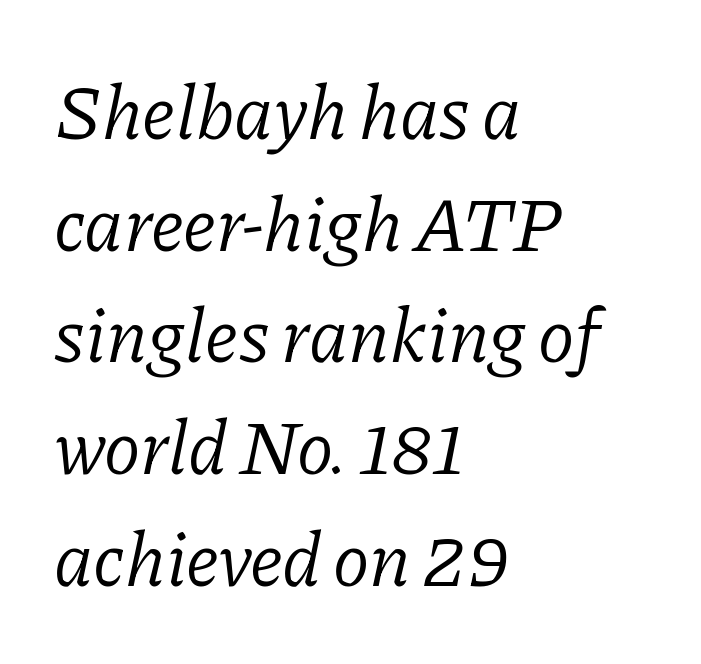
{"serif": "yes", "italic": "yes", "lean": "right", "slant_degrees": 11, "bold": "no", "weight": "light", "width": "normal", "stroke_contrast": "low", "x_height": "medium", "monospaced": "no", "underline": "no", "align": "left", "line_spacing": "normal", "line_spacing_ratio": 1.47, "letter_spacing": "normal", "letter_spacing_em": 0.0, "glyph_px": 76}
